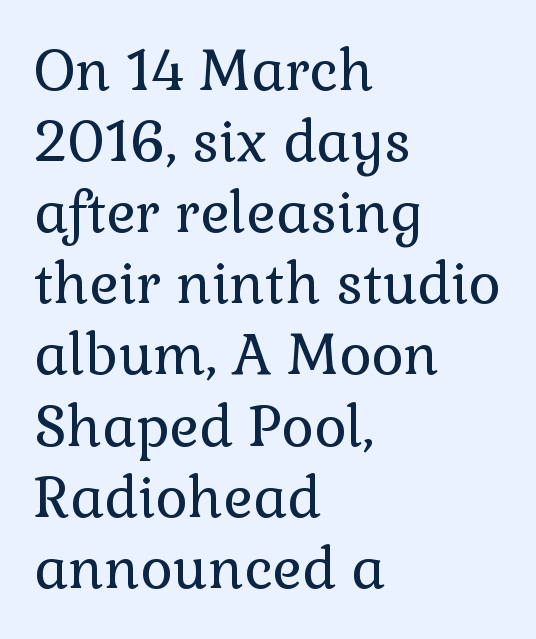
The image shows 56 px regular-weight serif type, upright; set left-aligned, normal line spacing (1.27x), normal letter spacing, not underlined; low stroke contrast and a medium x-height.
